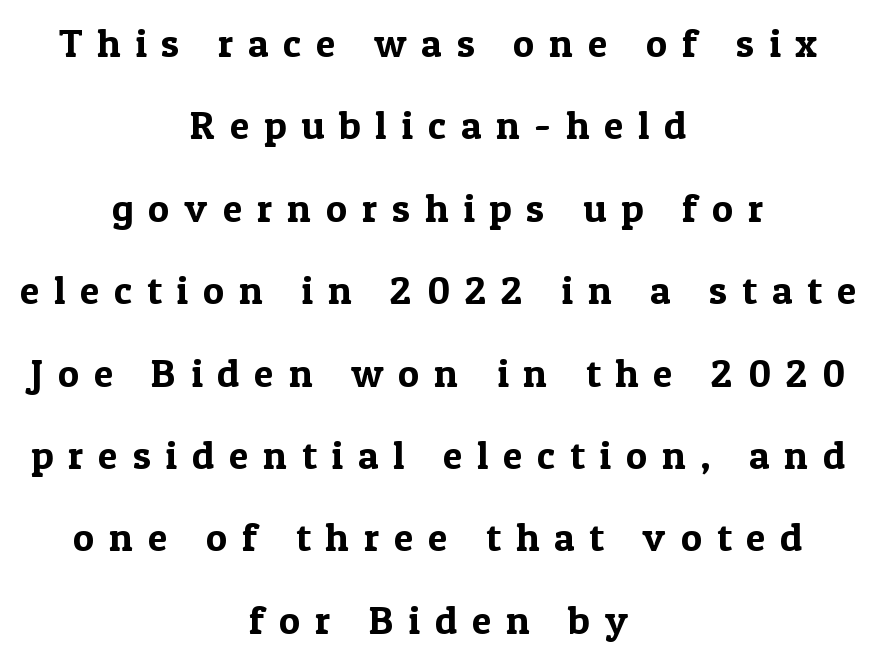
Unmarked baselines from the first word to the last. The typeface chosen for these lines features serifs. There is plenty of visible air inserted between adjacent glyphs. A typesetter would mark this as roman, not italic.
